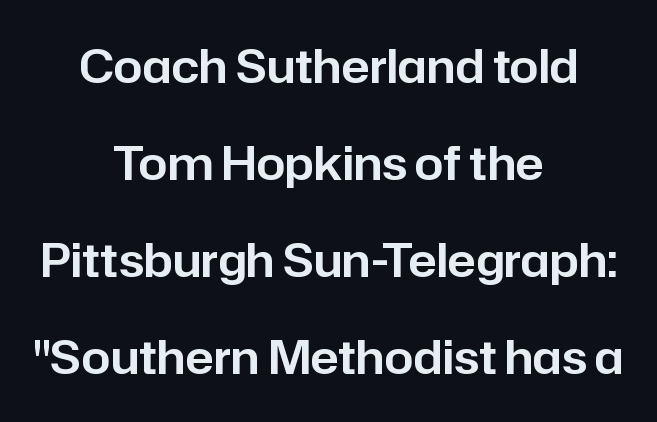
Typographically, this falls in the sans-serif category. Descenders are the only things crossing below the line. Inter-character spacing is left at the font's built-in metrics. The rag falls on both sides of this text block equally.
